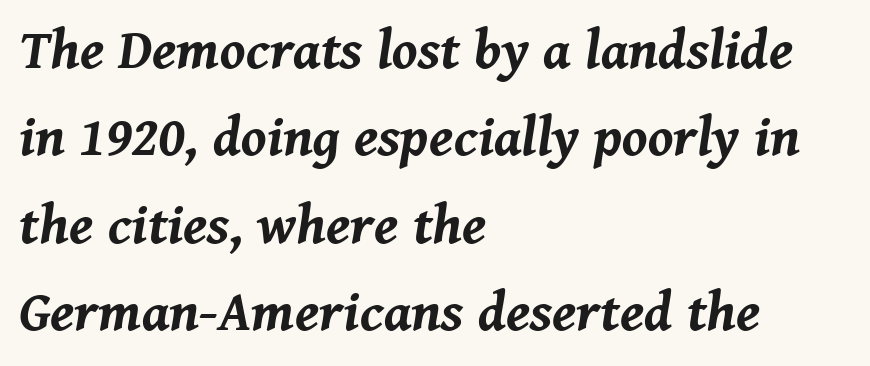
{"italic": "yes", "lean": "right", "slant_degrees": 8, "bold": "yes", "weight": "bold", "width": "normal", "stroke_contrast": "medium", "x_height": "medium", "monospaced": "no", "underline": "no", "align": "left", "line_spacing": "normal", "line_spacing_ratio": 1.56, "letter_spacing": "normal", "letter_spacing_em": 0.0, "glyph_px": 56}
